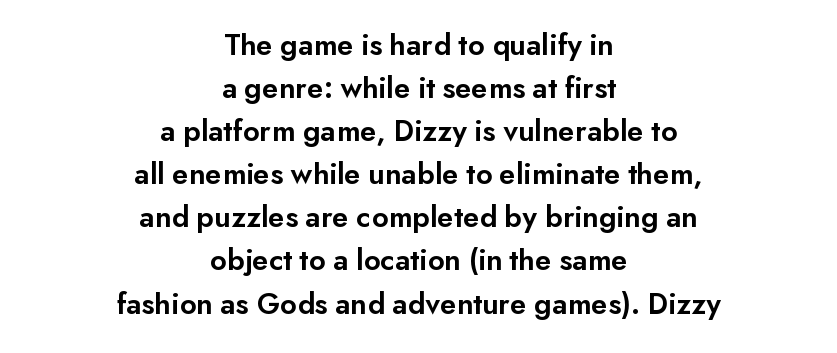
Spacing verdict: proportional, widths tailored to each character. Quick note: not italic, upright. Check the space under the baseline: it is left empty. Inter-character spacing is left at the font's built-in metrics.
